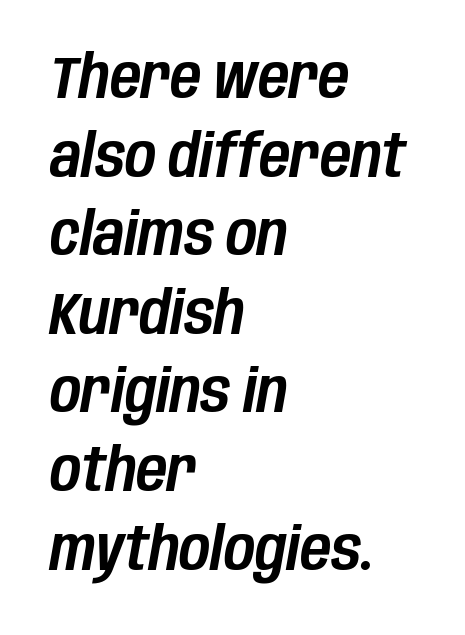
Baseline-to-baseline distance is the conventional proportion of letter height. The baseline area is clear. Words appear dense and cohesive because spacing is normal. Tall strokes in this sample are angled rather than plumb.
